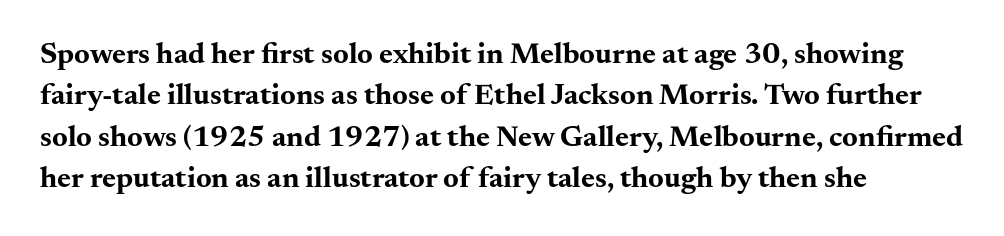
What kind of face is this? One with serifs. Every stem runs plumb, perpendicular to the baseline. The space beneath each line is pristine and unruled. Heavy, bold letterforms.
